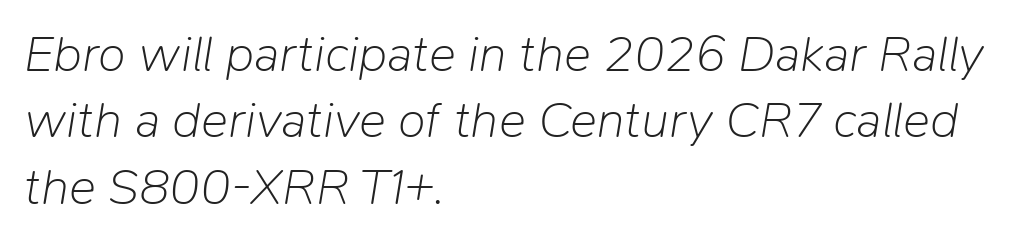
The image shows 51 px light type, italic (leaning right); set left-aligned, normal line spacing (1.3x), normal letter spacing, not underlined; low stroke contrast and a medium x-height.
